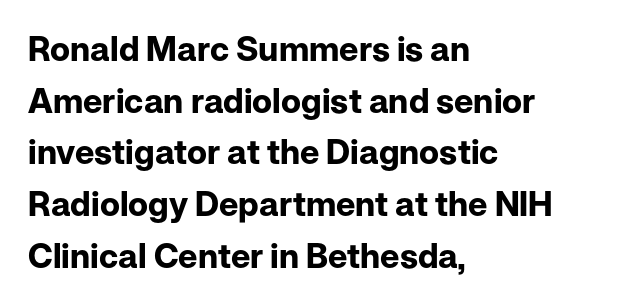
The image shows 34 px bold sans-serif type, upright; set left-aligned, normal line spacing (1.52x), normal letter spacing, not underlined; low stroke contrast and a medium x-height.
